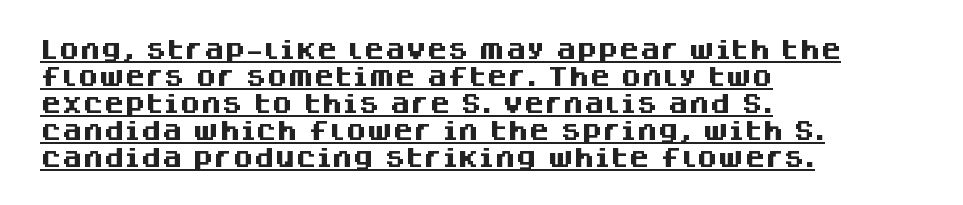
Q: Is the text bold? A: Yes.
Q: Is the text italic (slanted)? A: No, it is upright.
Q: Is the text underlined? A: Yes.
Q: How is the paragraph aligned? A: Left-aligned.
Q: Is the spacing between letters normal or unusually wide? A: Normal.
Q: Is the spacing between lines tight, normal or loose? A: Normal.
